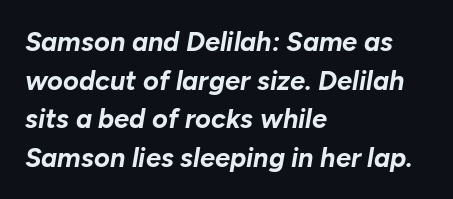
Q: Is the text bold? A: Yes.
Q: Is the text italic (slanted)? A: Yes, it leans right by about 10 degrees.
Q: Is the text underlined? A: No.
Q: How is the paragraph aligned? A: Left-aligned.
Q: Is the spacing between letters normal or unusually wide? A: Normal.
Q: Is the spacing between lines tight, normal or loose? A: Normal.
